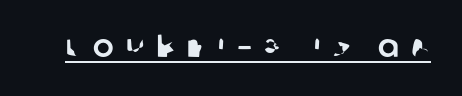
{"serif": "no", "width": "normal", "stroke_contrast": "low", "x_height": "large", "monospaced": "no", "underline": "yes", "letter_spacing": "wide", "letter_spacing_em": 0.39, "glyph_px": 31}
